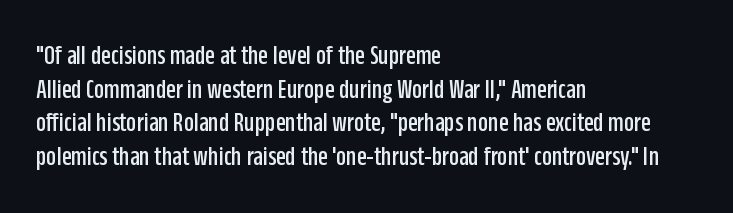
{"serif": "no", "italic": "no", "width": "condensed", "stroke_contrast": "low", "x_height": "large", "monospaced": "no", "underline": "no", "align": "left", "line_spacing_ratio": 1.2, "letter_spacing": "normal", "letter_spacing_em": 0.0, "glyph_px": 28}
